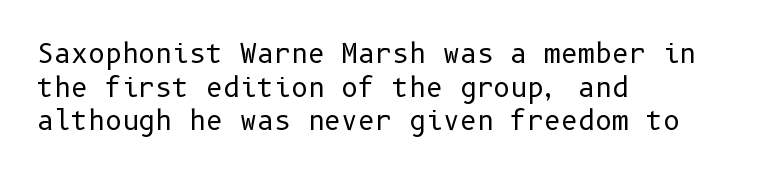
{"italic": "no", "bold": "no", "underline": "no", "align": "left", "line_spacing": "normal", "line_spacing_ratio": 1.29, "letter_spacing": "normal", "letter_spacing_em": 0.0, "glyph_px": 26}
